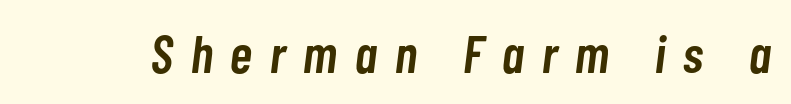
{"italic": "yes", "lean": "right", "slant_degrees": 7, "bold": "semi", "weight": "semibold", "width": "condensed", "stroke_contrast": "low", "x_height": "medium", "monospaced": "no", "underline": "no", "letter_spacing": "wide", "letter_spacing_em": 0.34, "glyph_px": 53}
